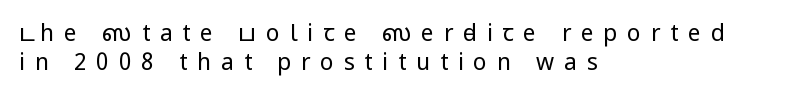
The image shows 23 px text type, upright; set left-aligned, normal line spacing (1.28x), unusually wide letter spacing (+0.42 em), not underlined.
